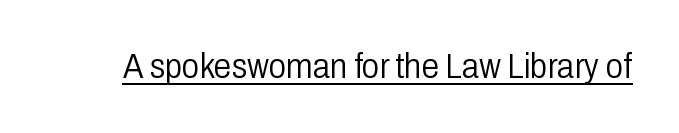
The axis of the letterforms is exactly vertical. Proportional: the letters do not fall into vertical columns. Glance below the letters and you will spot a drawn line. The letters carry no serifs — their stems end cleanly without finishing strokes.
